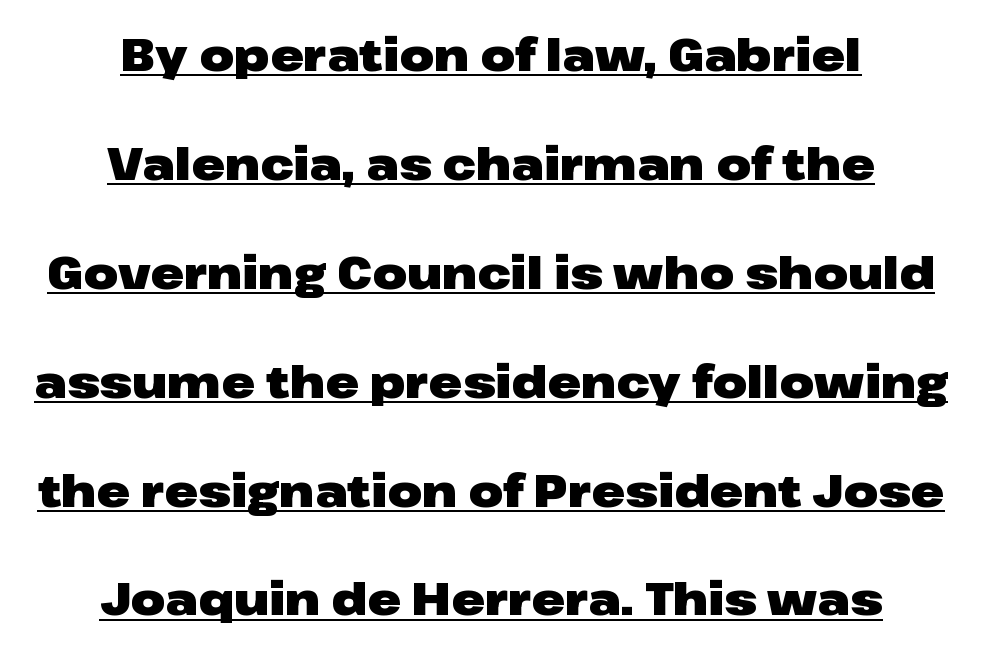
Q: Is the text bold? A: Yes.
Q: Is the text italic (slanted)? A: No, it is upright.
Q: Is the typeface a serif or a sans-serif typeface? A: Sans-serif.
Q: Is the text underlined? A: Yes.
Q: How is the paragraph aligned? A: Centered.
Q: Is the spacing between letters normal or unusually wide? A: Normal.
Q: Is the spacing between lines tight, normal or loose? A: Loose.
Q: Width (condensed, normal, or wide)? A: Wide.
Q: Stroke contrast? A: Low.
Q: x-height? A: Medium.
Q: Monospaced? A: No.
